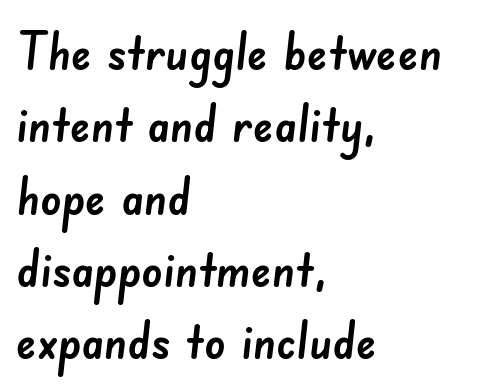
Q: Is the typeface a serif or a sans-serif typeface? A: Sans-serif.
Q: Is the text underlined? A: No.
Q: How is the paragraph aligned? A: Left-aligned.
Q: Is the spacing between letters normal or unusually wide? A: Normal.
Q: Is the spacing between lines tight, normal or loose? A: Normal.
Q: Width (condensed, normal, or wide)? A: Normal.
Q: Stroke contrast? A: Low.
Q: x-height? A: Small.
Q: Monospaced? A: No.
